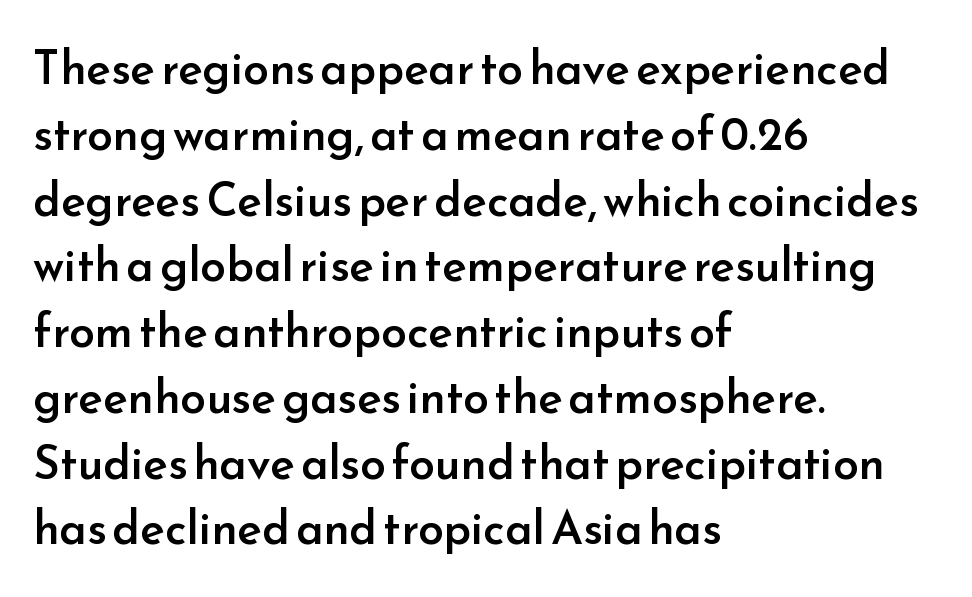
The image shows 46 px semibold sans-serif type, upright; set left-aligned, normal line spacing (1.43x), normal letter spacing, not underlined; low stroke contrast and a small x-height.
